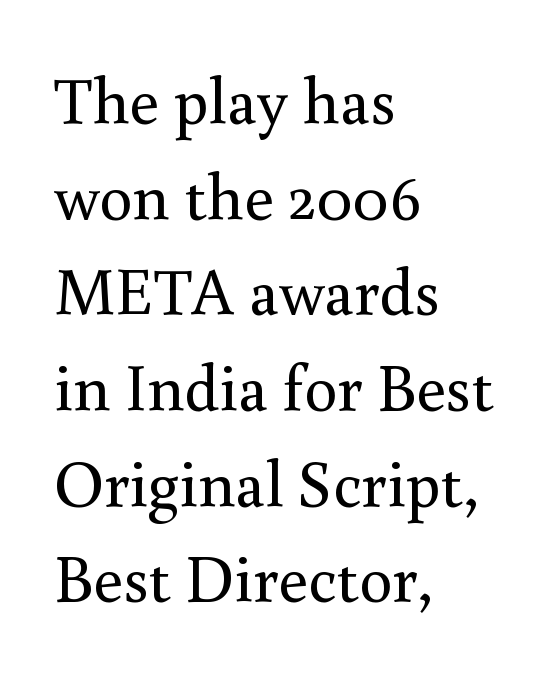
These lines are rendered in a variable-pitch font. Regular leading. Check under the words: just untouched page. Here the glyphs are tracked normally, forming tight word shapes. Horizontal alignment here is leftward, the default for most running prose. The font family rendered here belongs to the serif group.
